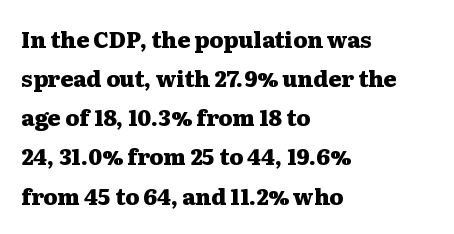
Leftover space on each line is placed entirely after the last word. Vertical strokes here are truly vertical. Thick stems and heavy bowls — unmistakably bold. There is no visible air inserted between adjacent glyphs. Descenders are the only things crossing below the line.
